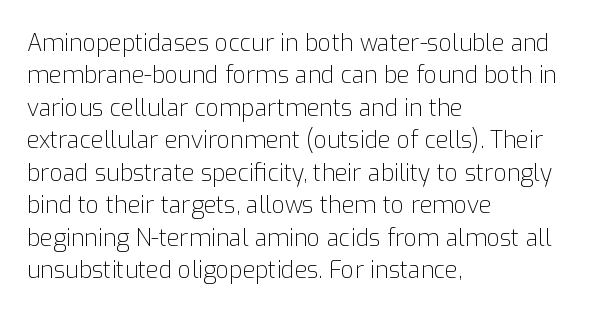
{"italic": "no", "bold": "no", "underline": "no", "align": "left", "line_spacing": "normal", "line_spacing_ratio": 1.41, "letter_spacing": "normal", "letter_spacing_em": 0.0, "glyph_px": 23}
